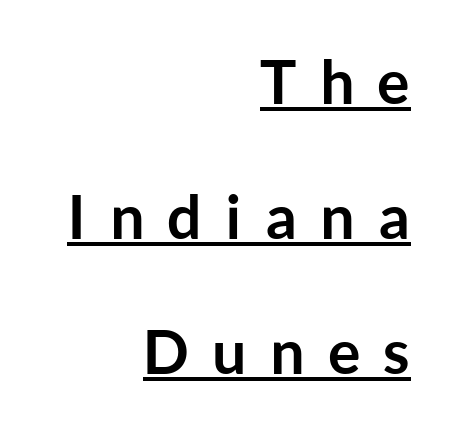
The image shows 61 px semibold sans-serif type, upright; set right-aligned, loose line spacing (2.21x), unusually wide letter spacing (+0.38 em), underlined; low stroke contrast and a medium x-height.
